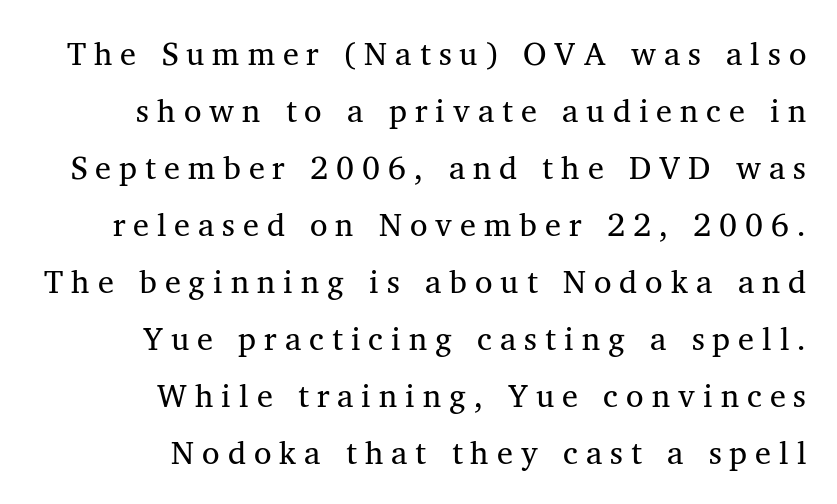
Q: Is the text bold? A: No.
Q: Is the text italic (slanted)? A: No, it is upright.
Q: Is the typeface a serif or a sans-serif typeface? A: Serif.
Q: Is the text underlined? A: No.
Q: How is the paragraph aligned? A: Right-aligned.
Q: Is the spacing between letters normal or unusually wide? A: Unusually wide.
Q: Width (condensed, normal, or wide)? A: Normal.
Q: Stroke contrast? A: Medium.
Q: x-height? A: Medium.
Q: Monospaced? A: No.
